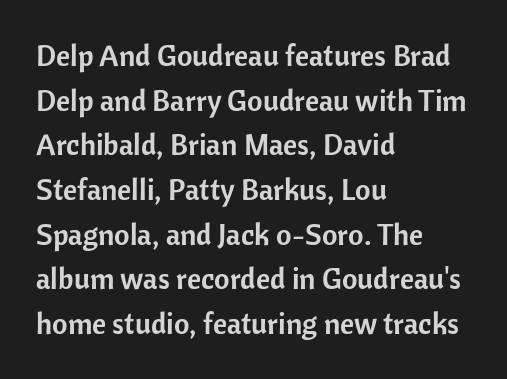
{"serif": "no", "italic": "no", "width": "normal", "stroke_contrast": "low", "x_height": "medium", "monospaced": "no", "underline": "no", "align": "left", "line_spacing": "normal", "line_spacing_ratio": 1.49, "letter_spacing": "normal", "letter_spacing_em": 0.0, "glyph_px": 30}
